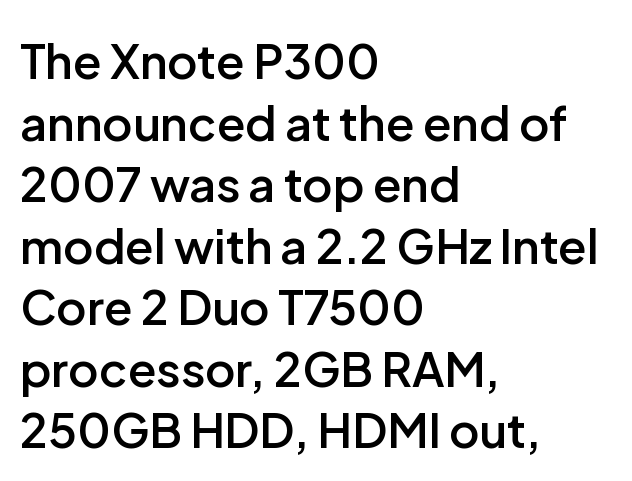
Here the designer chose a conventional face with non-uniform glyph widths. If you drew a ruler down the left edge, every line would touch it. Does the lettering tilt? It doesn't — this is upright. Honestly, the letter spacing is just normal — you wouldn't notice it.
